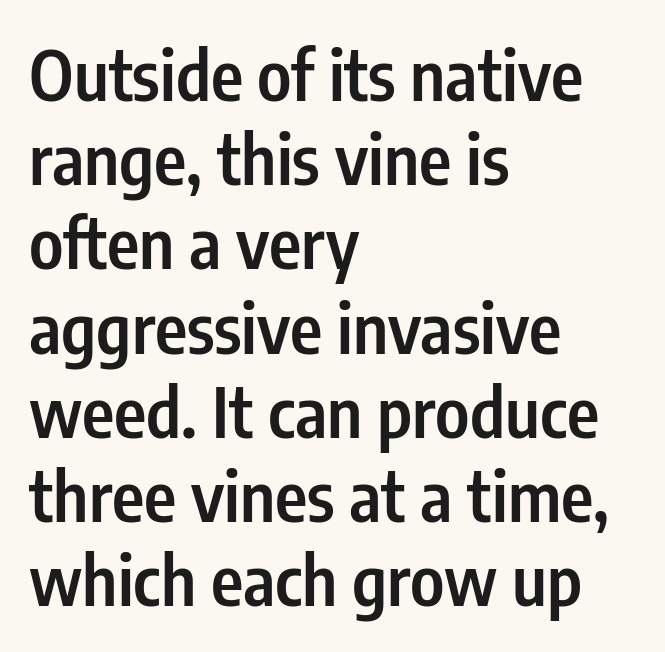
{"serif": "no", "italic": "no", "bold": "semi", "weight": "semibold", "width": "condensed", "stroke_contrast": "low", "x_height": "medium", "monospaced": "no", "underline": "no", "align": "left", "line_spacing_ratio": 1.22, "letter_spacing": "normal", "letter_spacing_em": 0.0, "glyph_px": 69}
